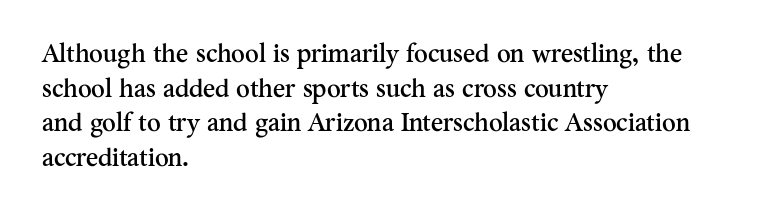
The image shows 26 px text type, upright; set left-aligned, normal line spacing (1.33x), normal letter spacing, not underlined.
